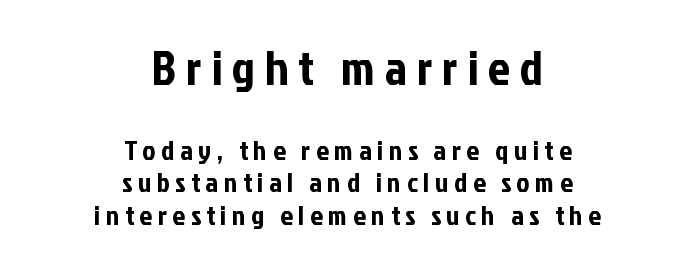
{"serif": "no", "italic": "no", "width": "condensed", "stroke_contrast": "low", "x_height": "medium", "monospaced": "no", "underline": "no", "align": "center", "line_spacing_ratio": 1.17, "letter_spacing": "wide", "letter_spacing_em": 0.2, "larger_block": "first", "size_ratio": 1.75, "glyph_px": 49}
